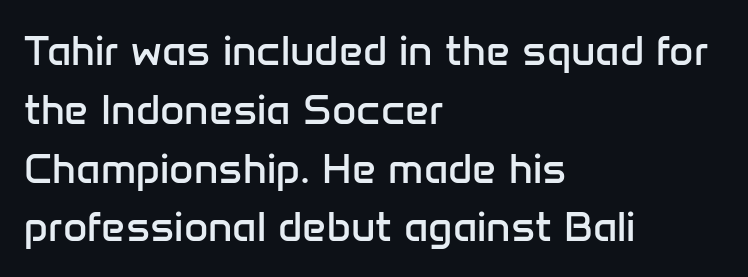
{"serif": "no", "italic": "no", "bold": "no", "weight": "regular", "width": "normal", "stroke_contrast": "low", "x_height": "medium", "monospaced": "no", "underline": "no", "align": "left", "line_spacing": "normal", "line_spacing_ratio": 1.4, "letter_spacing": "normal", "letter_spacing_em": 0.0, "glyph_px": 42}
